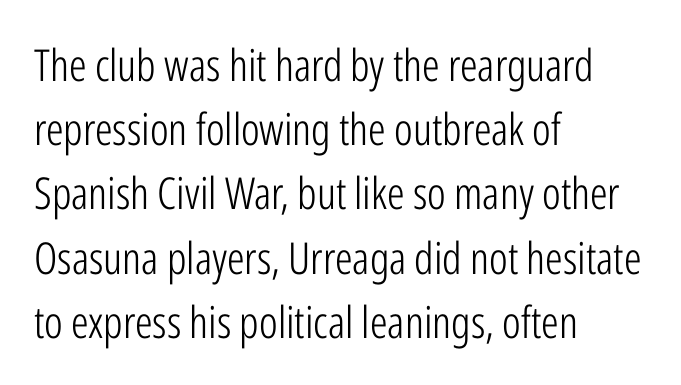
{"serif": "no", "italic": "no", "bold": "no", "weight": "light", "width": "condensed", "stroke_contrast": "low", "x_height": "medium", "monospaced": "no", "underline": "no", "align": "left", "line_spacing": "normal", "line_spacing_ratio": 1.46, "letter_spacing": "normal", "letter_spacing_em": 0.0, "glyph_px": 44}
